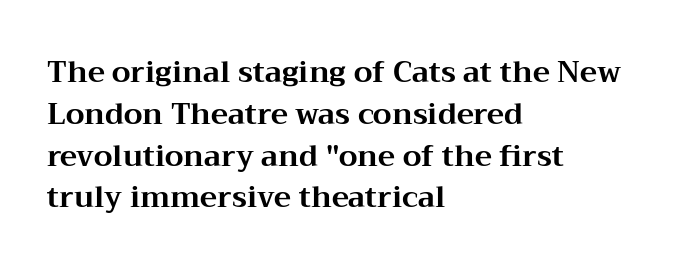
Q: Is the text bold? A: Yes.
Q: Is the text italic (slanted)? A: No, it is upright.
Q: Is the typeface a serif or a sans-serif typeface? A: Serif.
Q: Is the text underlined? A: No.
Q: How is the paragraph aligned? A: Left-aligned.
Q: Is the spacing between letters normal or unusually wide? A: Normal.
Q: Is the spacing between lines tight, normal or loose? A: Normal.
Q: Width (condensed, normal, or wide)? A: Wide.
Q: Stroke contrast? A: Medium.
Q: x-height? A: Medium.
Q: Monospaced? A: No.
